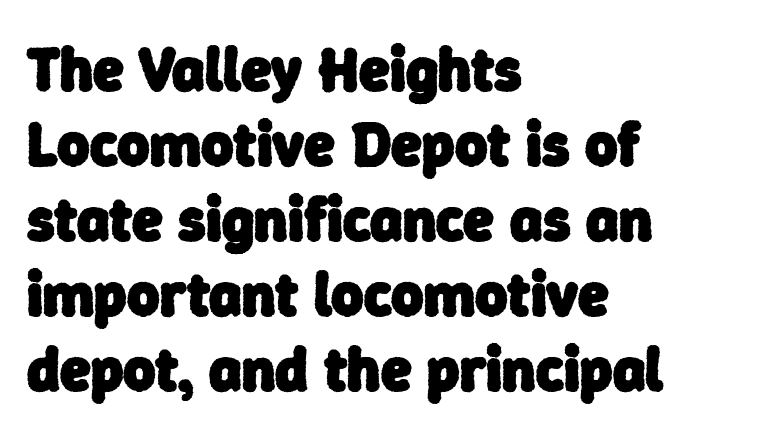
Q: Is the text bold? A: Yes.
Q: Is the typeface a serif or a sans-serif typeface? A: Sans-serif.
Q: Is the text underlined? A: No.
Q: How is the paragraph aligned? A: Left-aligned.
Q: Is the spacing between letters normal or unusually wide? A: Normal.
Q: Width (condensed, normal, or wide)? A: Normal.
Q: Stroke contrast? A: Low.
Q: x-height? A: Medium.
Q: Monospaced? A: No.
